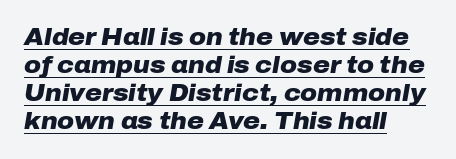
Somebody hit Ctrl+U on this one — the words are underlined. Is the block centered? No — it sits flush against the left margin. Summary of weight: heavy, a full bold. The lettering tilts uniformly, giving the passage an italic look. Between one letter and the next there's only the usual sliver of space.
